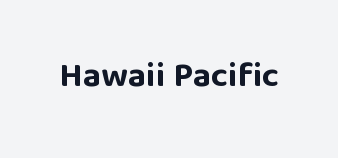
{"serif": "no", "italic": "no", "bold": "yes", "weight": "bold", "width": "normal", "stroke_contrast": "low", "x_height": "large", "monospaced": "no", "underline": "no", "letter_spacing": "normal", "letter_spacing_em": 0.0, "glyph_px": 35}
